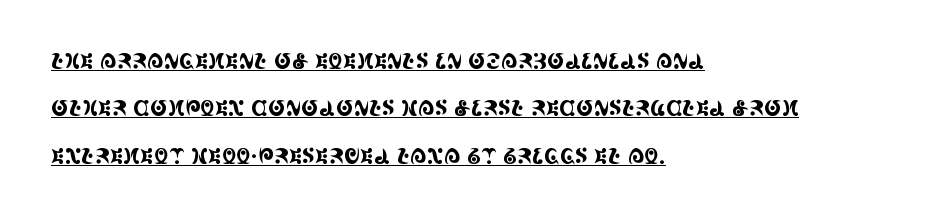
{"italic": "no", "underline": "yes", "align": "left", "line_spacing": "loose", "line_spacing_ratio": 2.26, "letter_spacing": "normal", "letter_spacing_em": 0.0, "glyph_px": 21}
